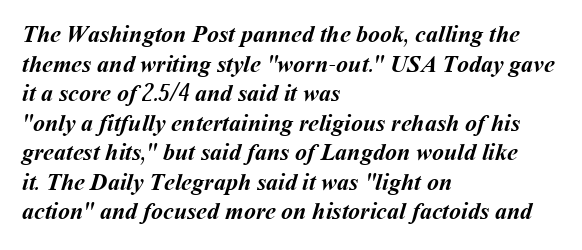
{"bold": "yes", "underline": "no", "align": "left", "line_spacing_ratio": 1.23, "letter_spacing": "normal", "letter_spacing_em": 0.0, "glyph_px": 24}
